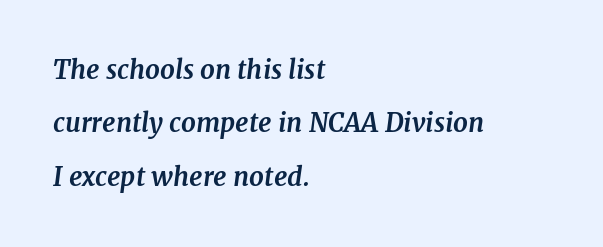
Leading is clearly above the norm, producing a sparse column. The passage is arranged the way most books set body copy — flush left. The line texture is even and compact thanks to regular tracking. Glance below the letters and you will spot only blank space. Tall strokes in this sample are angled rather than plumb. Caption: bold face, heavy strokes.
